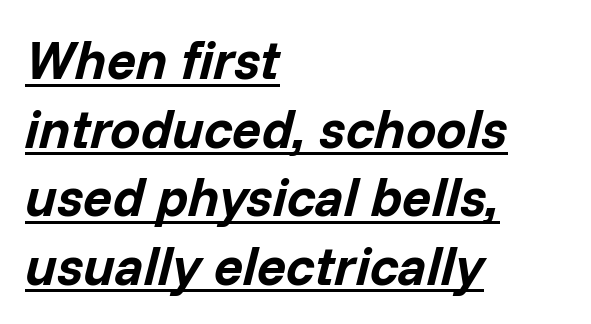
{"italic": "yes", "lean": "right", "slant_degrees": 14, "bold": "yes", "weight": "bold", "width": "normal", "stroke_contrast": "low", "x_height": "medium", "monospaced": "no", "underline": "yes", "align": "left", "line_spacing": "normal", "line_spacing_ratio": 1.27, "letter_spacing": "normal", "letter_spacing_em": 0.0, "glyph_px": 54}
